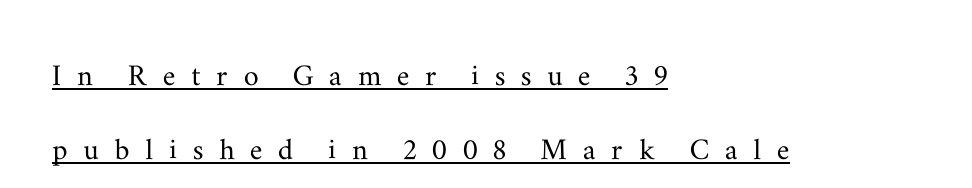
The setting favours the left margin, as ordinary paragraphs usually do. Someone cranked the tracking dial way up on this one. A typesetter would call this proportional, since set widths differ per character. The typography opts for an upright posture over an oblique one. The typesetter has applied underlining to the passage shown.
